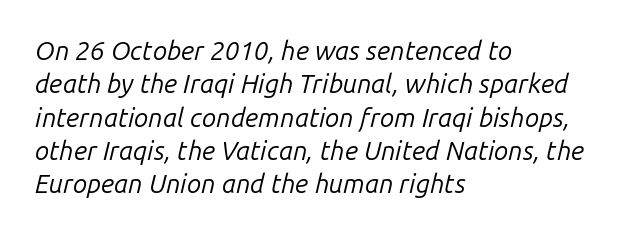
Q: Is the text bold? A: No.
Q: Is the text italic (slanted)? A: Yes, it leans right by about 14 degrees.
Q: Is the text underlined? A: No.
Q: How is the paragraph aligned? A: Left-aligned.
Q: Is the spacing between letters normal or unusually wide? A: Normal.
Q: Is the spacing between lines tight, normal or loose? A: Normal.
